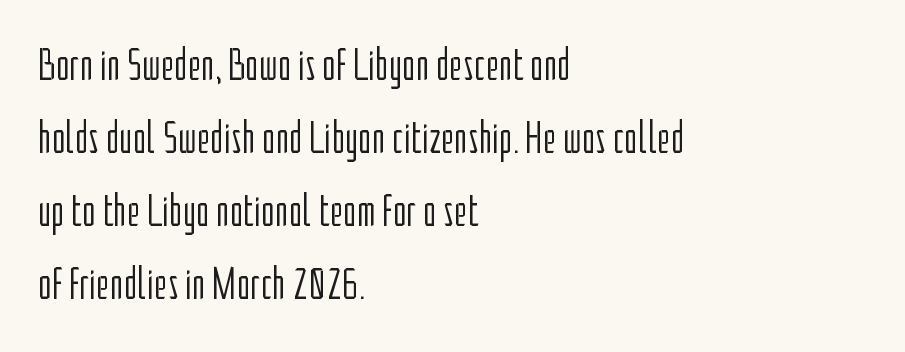
The image shows 46 px light, condensed sans-serif type, upright; set left-aligned, normal line spacing (1.59x), normal letter spacing, not underlined; low stroke contrast and a medium x-height.
